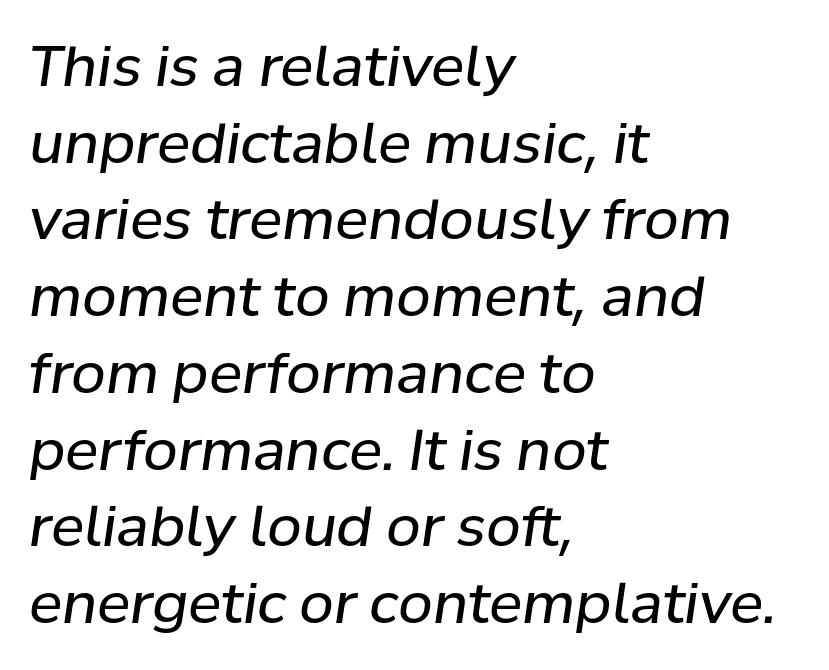
{"italic": "yes", "lean": "right", "slant_degrees": 8, "bold": "no", "weight": "regular", "width": "normal", "stroke_contrast": "low", "x_height": "medium", "monospaced": "no", "underline": "no", "align": "left", "line_spacing": "normal", "line_spacing_ratio": 1.37, "letter_spacing": "normal", "letter_spacing_em": 0.0, "glyph_px": 56}
